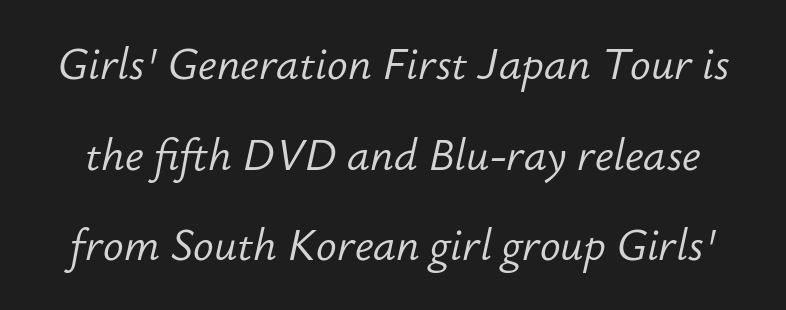
{"italic": "yes", "lean": "right", "slant_degrees": 12, "bold": "no", "weight": "light", "width": "normal", "stroke_contrast": "low", "x_height": "small", "monospaced": "no", "underline": "no", "line_spacing": "loose", "line_spacing_ratio": 2.11, "letter_spacing": "normal", "letter_spacing_em": 0.0, "glyph_px": 43}
